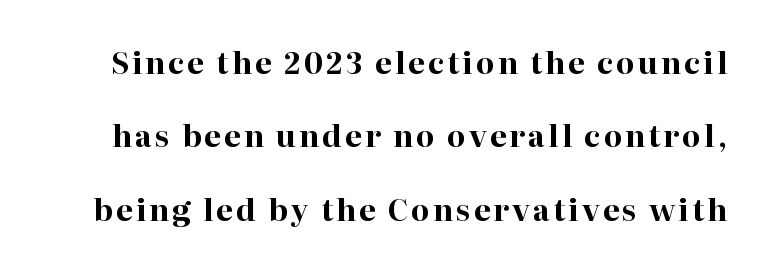
{"serif": "yes", "italic": "no", "bold": "yes", "weight": "bold", "width": "normal", "stroke_contrast": "high", "x_height": "medium", "monospaced": "no", "underline": "no", "line_spacing": "loose", "line_spacing_ratio": 2.45, "glyph_px": 30}
